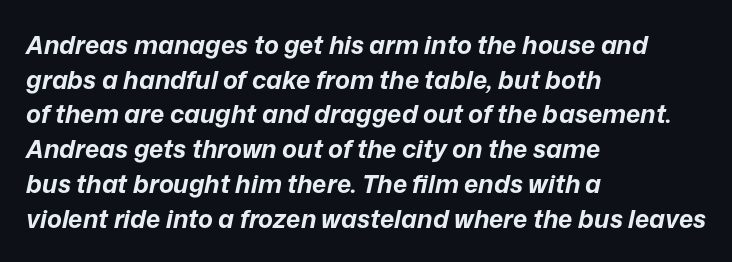
Q: Is the text bold? A: Yes.
Q: Is the text italic (slanted)? A: Yes, it leans right by about 12 degrees.
Q: Is the text underlined? A: No.
Q: How is the paragraph aligned? A: Left-aligned.
Q: Is the spacing between letters normal or unusually wide? A: Normal.
Q: Is the spacing between lines tight, normal or loose? A: Normal.
